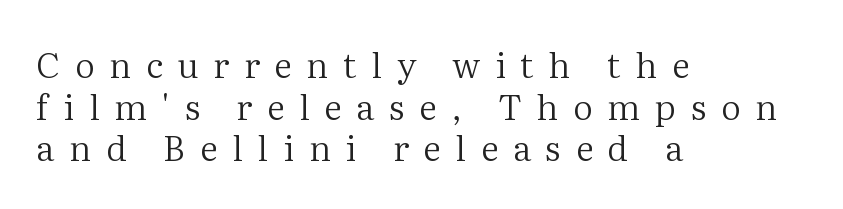
{"serif": "yes", "italic": "no", "bold": "no", "weight": "regular", "width": "normal", "stroke_contrast": "medium", "x_height": "medium", "monospaced": "no", "underline": "no", "align": "left", "line_spacing_ratio": 1.19, "letter_spacing": "wide", "letter_spacing_em": 0.42, "glyph_px": 35}
